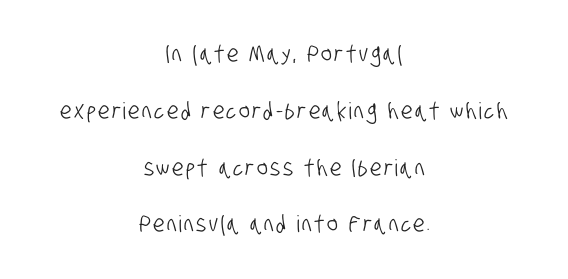
{"underline": "no", "align": "center", "line_spacing": "loose", "line_spacing_ratio": 2.47, "glyph_px": 23}
